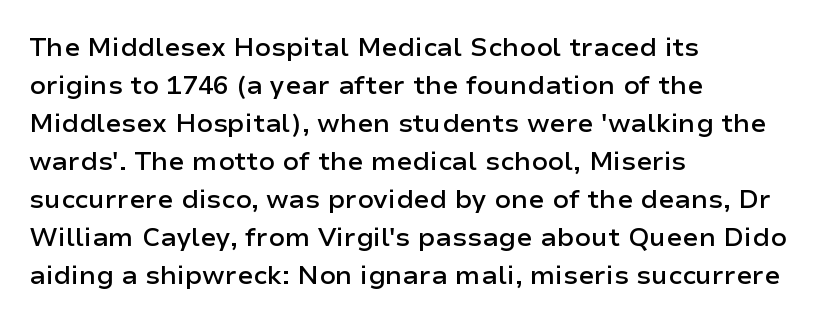
The image shows 26 px text type, upright; set left-aligned, normal line spacing (1.46x), normal letter spacing, not underlined.
